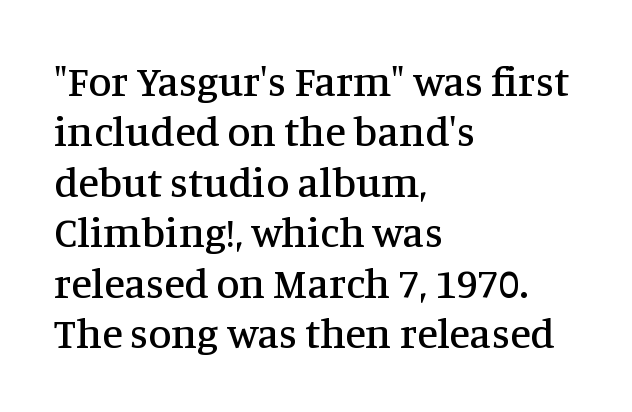
Letters rest on an invisible, unmarked baseline. Posture: straight, roman, zero tilt. The rag falls on the right side of this text block. You could not count columns in this text — the font is proportionally spaced. Note: serifs present on the glyphs. Nobody touched the tracking dial on this one.
